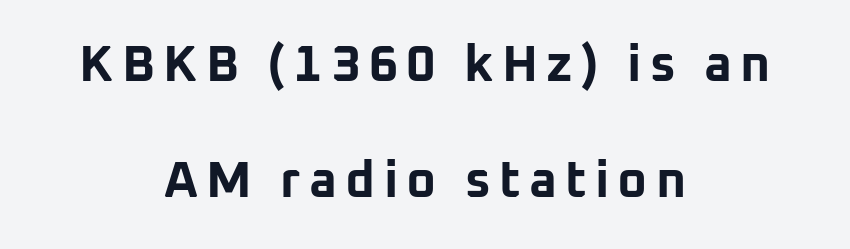
Regarding serifs, this sample does without them. When letters stand straight like this, we call the style roman or upright. The space directly below the letters is spotless. You'd pick this weight for a headline — it's a proper bold. The passage is arranged like a title page — every line centered. A great deal of white space separates one row of letters from the next.
